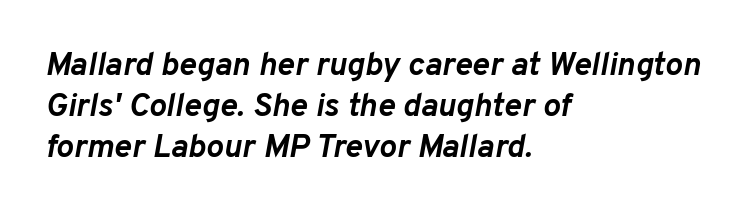
{"italic": "yes", "lean": "right", "slant_degrees": 10, "bold": "yes", "weight": "semibold", "width": "normal", "stroke_contrast": "low", "x_height": "medium", "monospaced": "no", "underline": "no", "align": "left", "line_spacing": "normal", "line_spacing_ratio": 1.25, "letter_spacing": "normal", "letter_spacing_em": 0.0, "glyph_px": 33}
